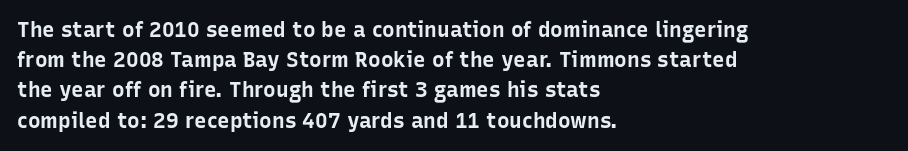
Q: Is the text bold? A: Yes.
Q: Is the text italic (slanted)? A: No, it is upright.
Q: Is the text underlined? A: No.
Q: How is the paragraph aligned? A: Left-aligned.
Q: Is the spacing between letters normal or unusually wide? A: Normal.
Q: Is the spacing between lines tight, normal or loose? A: Normal.
